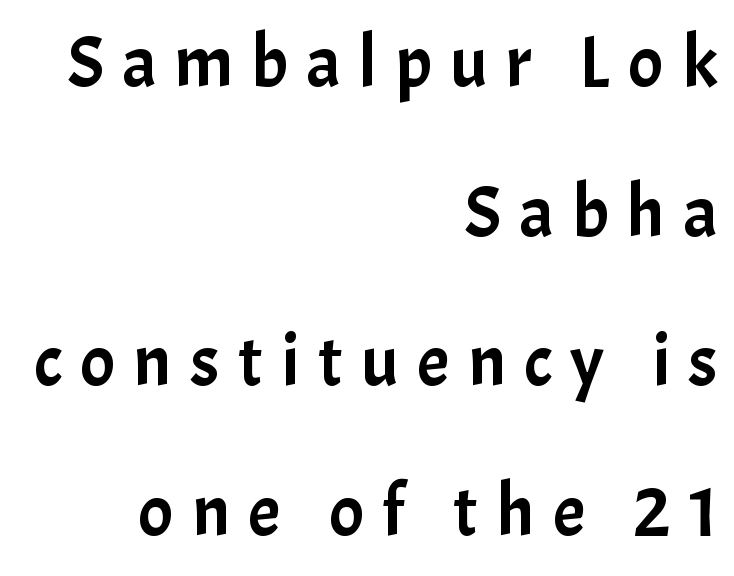
Q: Is the text italic (slanted)? A: No, it is upright.
Q: Is the typeface a serif or a sans-serif typeface? A: Sans-serif.
Q: Is the text underlined? A: No.
Q: How is the paragraph aligned? A: Right-aligned.
Q: Is the spacing between letters normal or unusually wide? A: Unusually wide.
Q: Is the spacing between lines tight, normal or loose? A: Loose.
Q: Width (condensed, normal, or wide)? A: Normal.
Q: Stroke contrast? A: Low.
Q: x-height? A: Medium.
Q: Monospaced? A: No.
